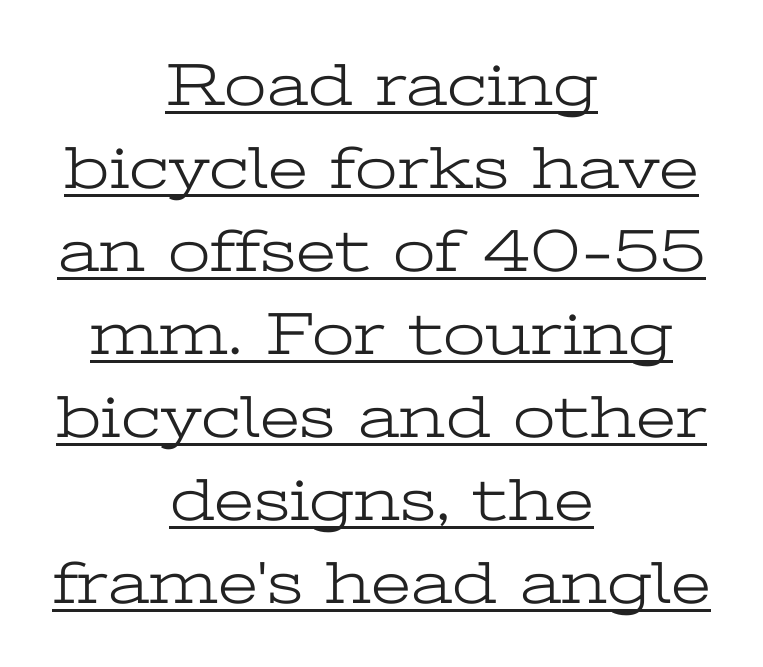
Q: Is the text bold? A: No.
Q: Is the text italic (slanted)? A: No, it is upright.
Q: Is the typeface a serif or a sans-serif typeface? A: Serif.
Q: Is the text underlined? A: Yes.
Q: How is the paragraph aligned? A: Centered.
Q: Is the spacing between letters normal or unusually wide? A: Normal.
Q: Is the spacing between lines tight, normal or loose? A: Normal.
Q: Width (condensed, normal, or wide)? A: Wide.
Q: Stroke contrast? A: Low.
Q: x-height? A: Medium.
Q: Monospaced? A: No.
